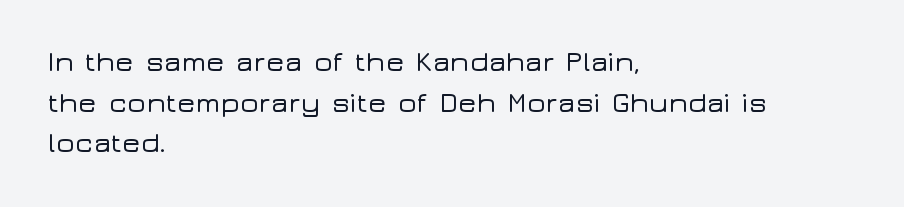
Reading down the block, your eye returns to a fixed left position each line. In terms of leading, this rendering sits right in the middle. The designer went with a sans here, leaving each stem footless. A typesetter would mark this as roman, not italic.
